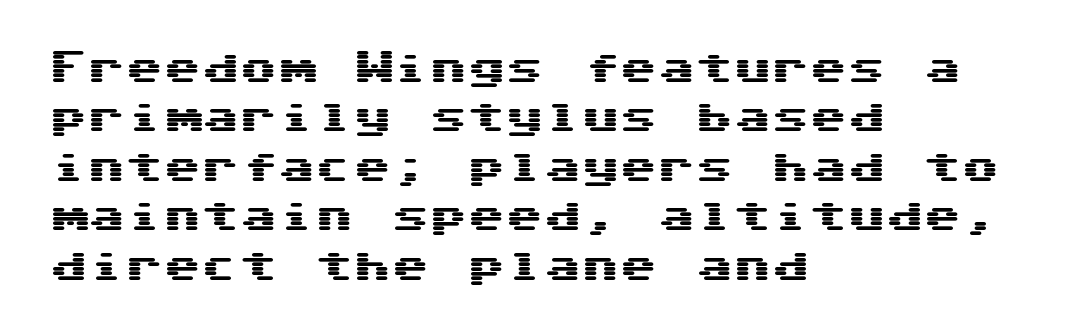
The image shows 38 px wide sans-serif type, upright; set left-aligned, normal line spacing (1.3x), normal letter spacing, not underlined; medium stroke contrast and a medium x-height.
